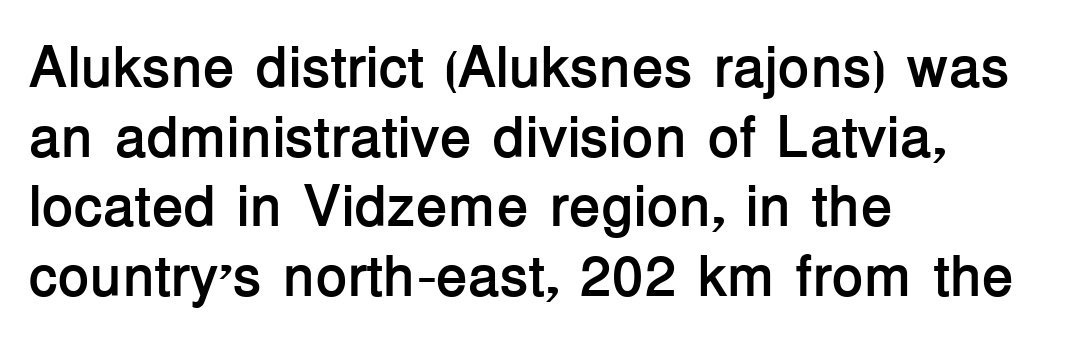
The image shows 58 px semibold sans-serif type, upright; set left-aligned, line spacing 1.2x, normal letter spacing, not underlined; low stroke contrast and a medium x-height.
